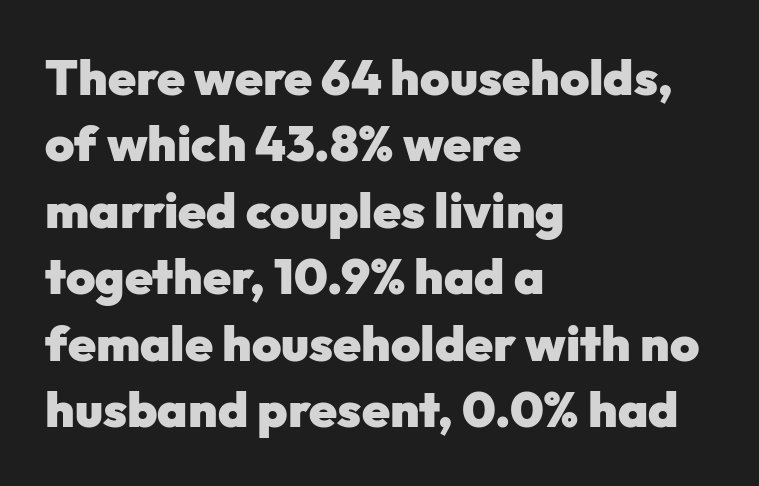
Q: Is the text bold? A: Yes.
Q: Is the text italic (slanted)? A: No, it is upright.
Q: Is the typeface a serif or a sans-serif typeface? A: Sans-serif.
Q: Is the text underlined? A: No.
Q: How is the paragraph aligned? A: Left-aligned.
Q: Is the spacing between letters normal or unusually wide? A: Normal.
Q: Is the spacing between lines tight, normal or loose? A: Normal.
Q: Width (condensed, normal, or wide)? A: Normal.
Q: Stroke contrast? A: Low.
Q: x-height? A: Medium.
Q: Monospaced? A: No.
